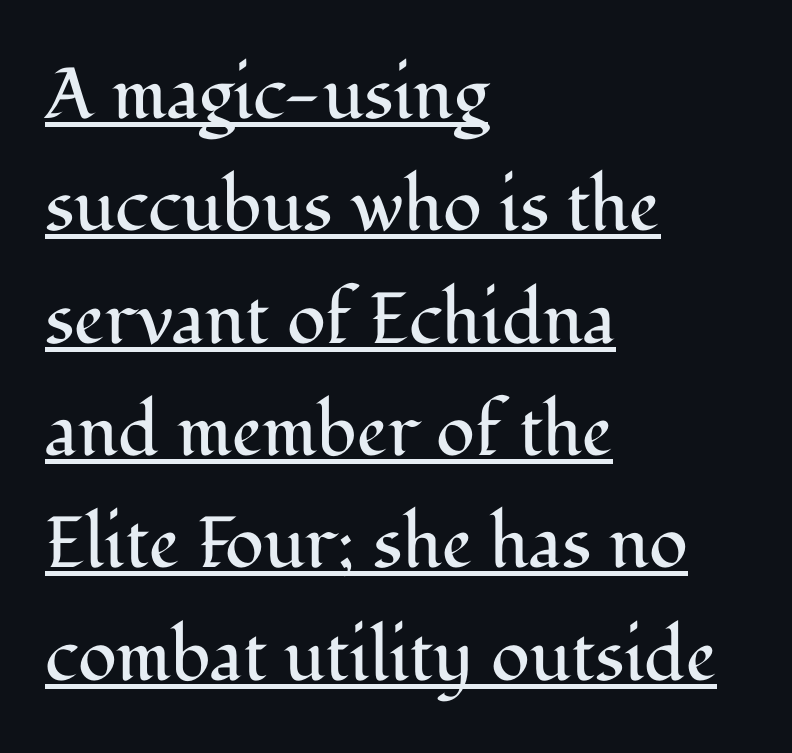
Q: Is the text bold? A: No.
Q: Is the text italic (slanted)? A: No, it is upright.
Q: Is the typeface a serif or a sans-serif typeface? A: Serif.
Q: Is the text underlined? A: Yes.
Q: How is the paragraph aligned? A: Left-aligned.
Q: Is the spacing between letters normal or unusually wide? A: Normal.
Q: Is the spacing between lines tight, normal or loose? A: Normal.
Q: Width (condensed, normal, or wide)? A: Normal.
Q: Stroke contrast? A: Medium.
Q: x-height? A: Medium.
Q: Monospaced? A: No.
